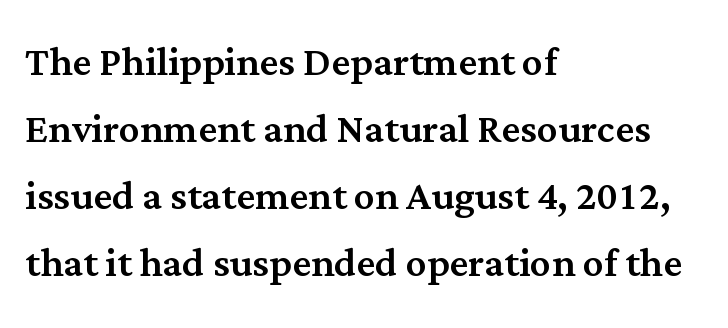
{"serif": "yes", "italic": "no", "width": "normal", "stroke_contrast": "medium", "x_height": "medium", "monospaced": "no", "underline": "no", "align": "left", "line_spacing": "normal", "line_spacing_ratio": 1.29, "letter_spacing": "normal", "letter_spacing_em": 0.0, "glyph_px": 52}
